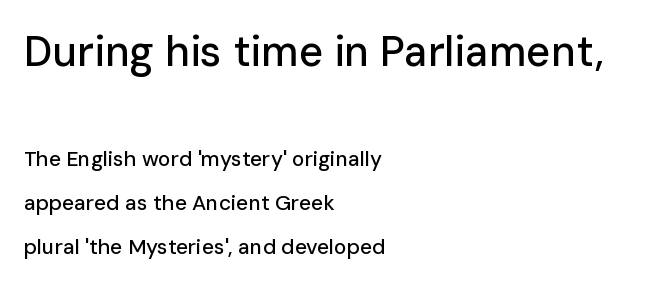
Q: Is the text italic (slanted)? A: No, it is upright.
Q: Is the typeface a serif or a sans-serif typeface? A: Sans-serif.
Q: Is the text underlined? A: No.
Q: How is the paragraph aligned? A: Left-aligned.
Q: Is the spacing between letters normal or unusually wide? A: Normal.
Q: Is the spacing between lines tight, normal or loose? A: Loose.
Q: Which block of text is set in a larger size, the first (top) or the second (bottom)? A: The first (top) one.
Q: Width (condensed, normal, or wide)? A: Normal.
Q: Stroke contrast? A: Low.
Q: x-height? A: Medium.
Q: Monospaced? A: No.
